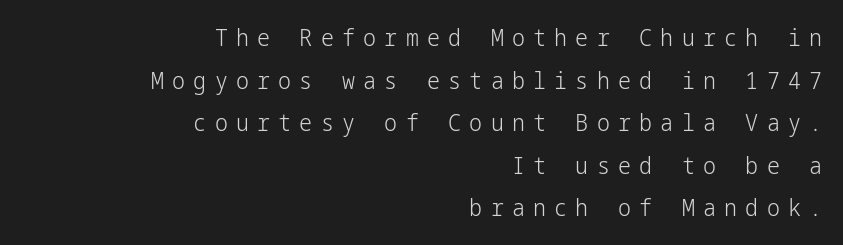
Descenders hang freely into open space. Ink coverage per letter is moderate at most. Short and long lines alike share a common ending point at right. Between one letter and the next there's a generous, obvious gap. Every character sits straight up, as roman type does.
